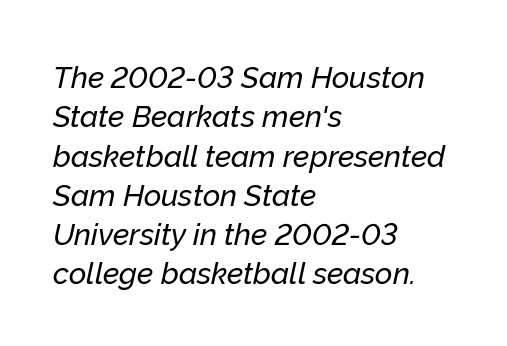
Q: Is the text italic (slanted)? A: Yes, it leans right by about 12 degrees.
Q: Is the text underlined? A: No.
Q: How is the paragraph aligned? A: Left-aligned.
Q: Is the spacing between letters normal or unusually wide? A: Normal.
Q: Is the spacing between lines tight, normal or loose? A: Normal.
Q: Width (condensed, normal, or wide)? A: Normal.
Q: Stroke contrast? A: Low.
Q: x-height? A: Medium.
Q: Monospaced? A: No.
